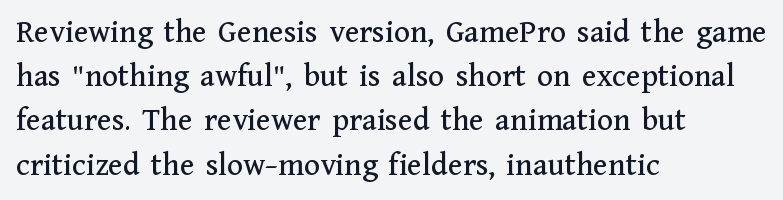
Q: Is the text italic (slanted)? A: No, it is upright.
Q: Is the typeface a serif or a sans-serif typeface? A: Serif.
Q: Is the text underlined? A: No.
Q: How is the paragraph aligned? A: Left-aligned.
Q: Is the spacing between letters normal or unusually wide? A: Normal.
Q: Is the spacing between lines tight, normal or loose? A: Normal.
Q: Width (condensed, normal, or wide)? A: Normal.
Q: Stroke contrast? A: Medium.
Q: x-height? A: Medium.
Q: Monospaced? A: No.
